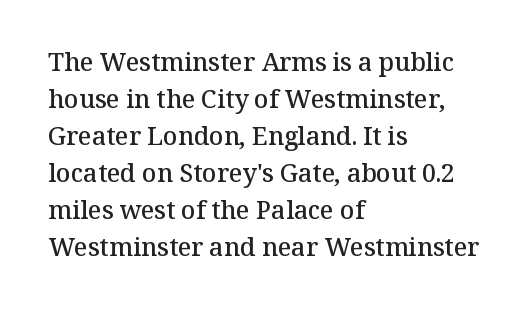
Q: Is the text bold? A: Semi-bold.
Q: Is the text italic (slanted)? A: No, it is upright.
Q: Is the text underlined? A: No.
Q: How is the paragraph aligned? A: Left-aligned.
Q: Is the spacing between letters normal or unusually wide? A: Normal.
Q: Is the spacing between lines tight, normal or loose? A: Normal.
